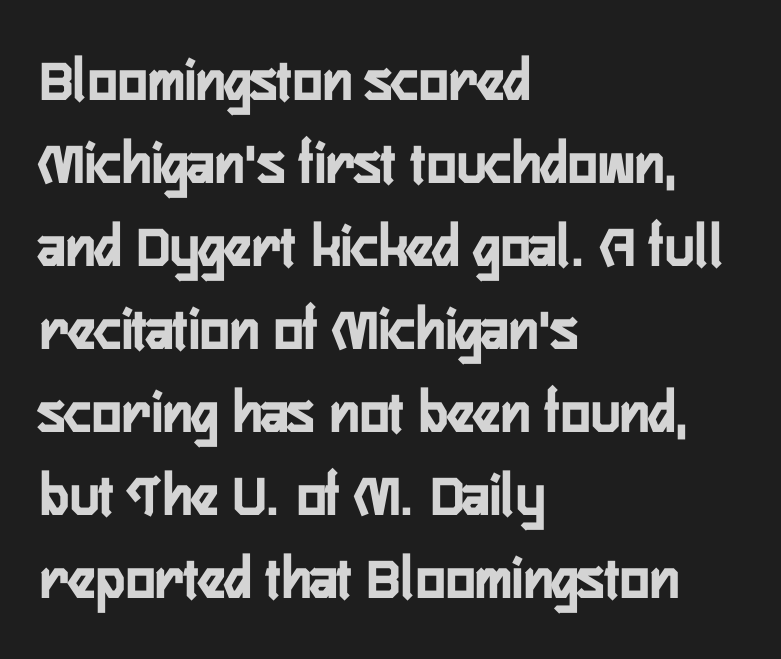
The designer went with a sans here, leaving each stem footless. Leading matches the norm, producing a regular column. Words appear dense and cohesive because spacing is normal. If you drew a line through each stem, it would be perfectly vertical.
